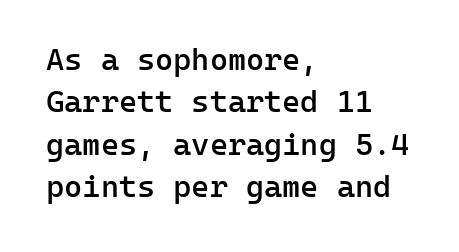
The image shows 31 px semibold sans-serif type, upright, monospaced; set left-aligned, normal line spacing (1.37x), normal letter spacing, not underlined; low stroke contrast and a medium x-height.
